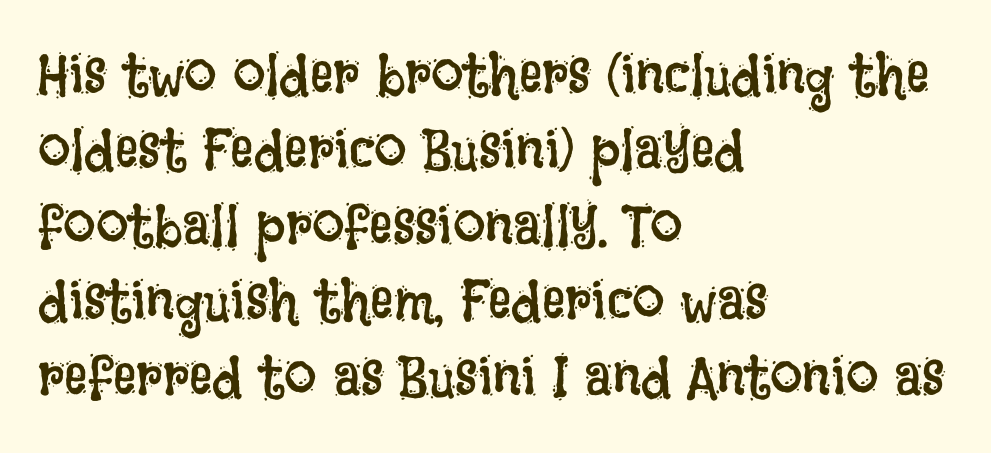
The image shows 58 px regular-weight, condensed type, upright; set left-aligned, normal line spacing (1.3x), normal letter spacing, not underlined; low stroke contrast and a large x-height.
